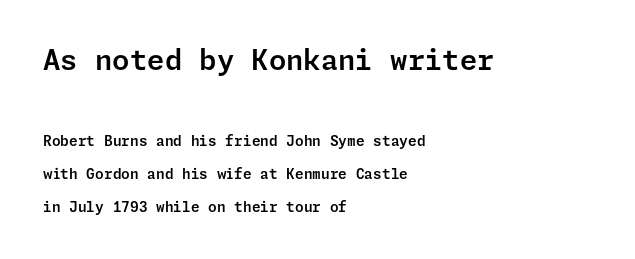
Q: Is the text italic (slanted)? A: No, it is upright.
Q: Is the typeface a serif or a sans-serif typeface? A: Sans-serif.
Q: Is the text underlined? A: No.
Q: How is the paragraph aligned? A: Left-aligned.
Q: Is the spacing between letters normal or unusually wide? A: Normal.
Q: Is the spacing between lines tight, normal or loose? A: Loose.
Q: Which block of text is set in a larger size, the first (top) or the second (bottom)? A: The first (top) one.
Q: Width (condensed, normal, or wide)? A: Normal.
Q: Stroke contrast? A: Low.
Q: x-height? A: Medium.
